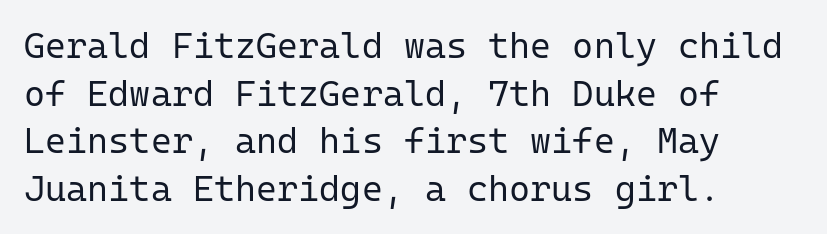
{"serif": "no", "italic": "no", "bold": "no", "weight": "regular", "width": "normal", "stroke_contrast": "low", "x_height": "medium", "monospaced": "yes", "underline": "no", "align": "left", "line_spacing": "normal", "line_spacing_ratio": 1.32, "letter_spacing": "normal", "letter_spacing_em": 0.0, "glyph_px": 36}
